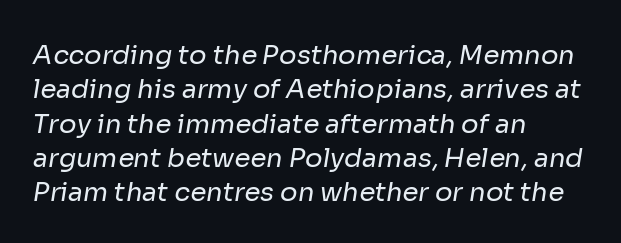
{"bold": "no", "underline": "no", "align": "left", "line_spacing": "normal", "line_spacing_ratio": 1.32, "letter_spacing": "normal", "letter_spacing_em": 0.0, "glyph_px": 26}
